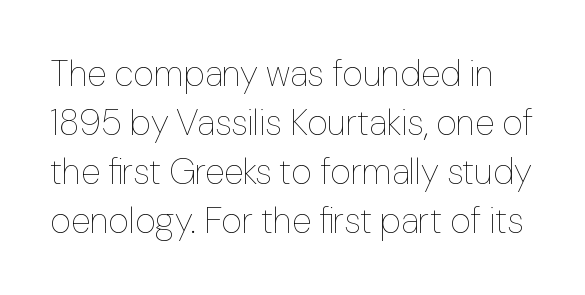
{"italic": "no", "bold": "no", "weight": "thin", "width": "normal", "stroke_contrast": "low", "x_height": "medium", "monospaced": "no", "underline": "no", "line_spacing": "normal", "line_spacing_ratio": 1.36, "letter_spacing": "normal", "letter_spacing_em": 0.0, "glyph_px": 36}
